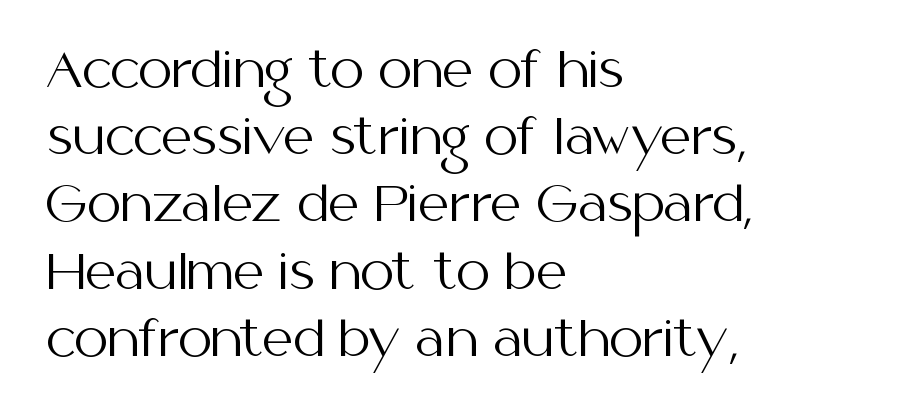
The image shows 48 px regular-weight sans-serif type, upright; set left-aligned, normal line spacing (1.4x), normal letter spacing, not underlined; medium stroke contrast and a medium x-height.
